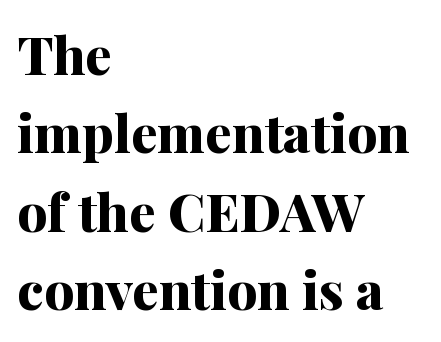
The image shows 53 px bold serif type, upright; set left-aligned, normal line spacing (1.48x), normal letter spacing, not underlined; medium stroke contrast and a medium x-height.
